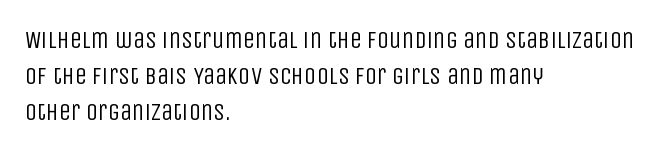
Q: Is the text bold? A: No.
Q: Is the text italic (slanted)? A: No, it is upright.
Q: Is the text underlined? A: No.
Q: How is the paragraph aligned? A: Left-aligned.
Q: Is the spacing between letters normal or unusually wide? A: Normal.
Q: Is the spacing between lines tight, normal or loose? A: Normal.
